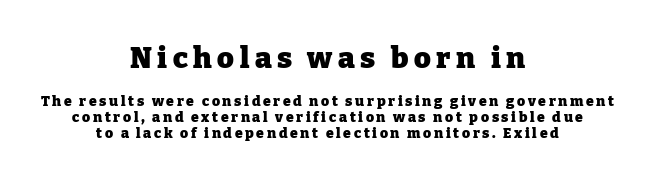
Q: Is the text bold? A: Yes.
Q: Is the text italic (slanted)? A: No, it is upright.
Q: Is the typeface a serif or a sans-serif typeface? A: Serif.
Q: Is the text underlined? A: No.
Q: How is the paragraph aligned? A: Centered.
Q: Which block of text is set in a larger size, the first (top) or the second (bottom)? A: The first (top) one.
Q: Width (condensed, normal, or wide)? A: Normal.
Q: Stroke contrast? A: Low.
Q: x-height? A: Medium.
Q: Monospaced? A: No.
